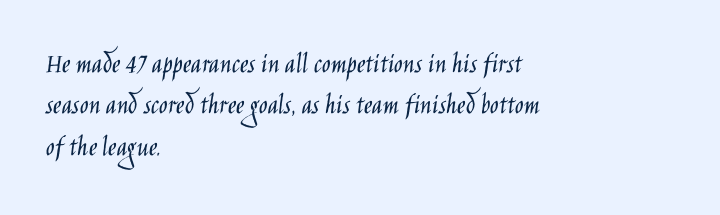
Q: Is the text bold? A: No.
Q: Is the text italic (slanted)? A: Yes.
Q: Is the typeface a serif or a sans-serif typeface? A: Sans-serif.
Q: Is the text underlined? A: No.
Q: How is the paragraph aligned? A: Left-aligned.
Q: Is the spacing between letters normal or unusually wide? A: Normal.
Q: Is the spacing between lines tight, normal or loose? A: Normal.
Q: Width (condensed, normal, or wide)? A: Condensed.
Q: Stroke contrast? A: Low.
Q: x-height? A: Large.
Q: Monospaced? A: No.
